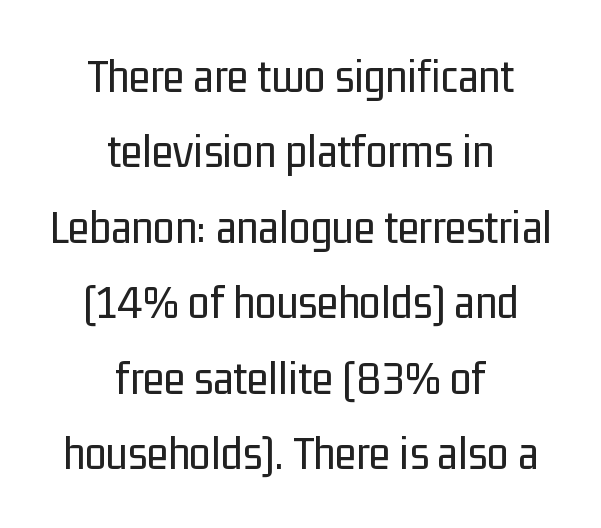
Nothing heavy about these letters — not bold at all. Posture: straight, roman, zero tilt. Rows of type keep a routine distance in the vertical direction. Inter-character spacing is left at the font's built-in metrics.
